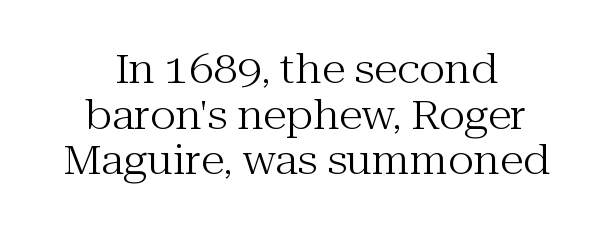
Teacher's note: observe the equal gaps on both sides — that is centered alignment. The passage shown is typed in a proportional face where columns would drift. The font's upright variant was chosen for this text. The characters display serif detailing at their extremities.
